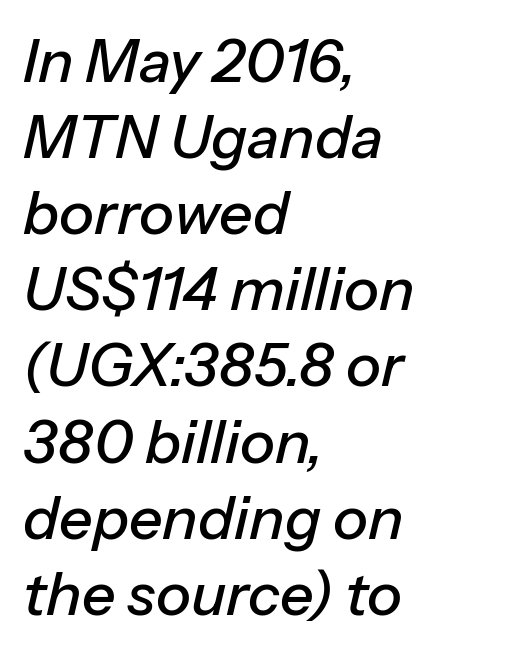
The image shows 59 px text type, italic (leaning right); set left-aligned, normal line spacing (1.29x), normal letter spacing, not underlined; low stroke contrast and a medium x-height.
